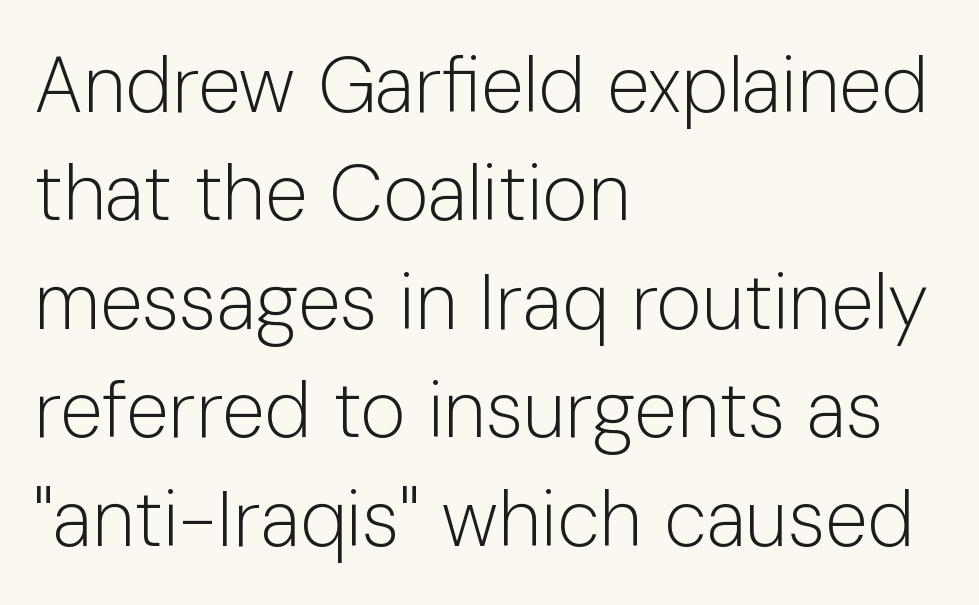
Q: Is the text bold? A: No.
Q: Is the text italic (slanted)? A: No, it is upright.
Q: Is the typeface a serif or a sans-serif typeface? A: Sans-serif.
Q: Is the text underlined? A: No.
Q: How is the paragraph aligned? A: Left-aligned.
Q: Is the spacing between letters normal or unusually wide? A: Normal.
Q: Is the spacing between lines tight, normal or loose? A: Normal.
Q: Width (condensed, normal, or wide)? A: Normal.
Q: Stroke contrast? A: Low.
Q: x-height? A: Medium.
Q: Monospaced? A: No.
